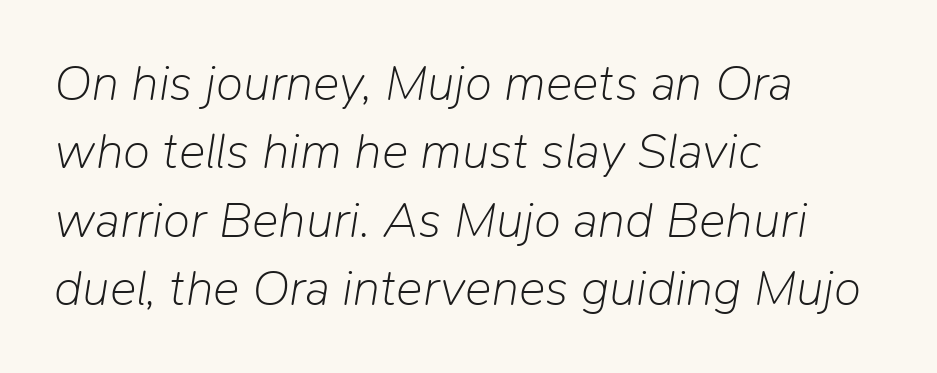
The zone under the glyphs is completely vacant. Horizontally, the lines are justified to the leading edge only. The typeface has the unassuming heft of standard copy or less. Observe the lean: these are italic letterforms. The face used here is proportionally spaced, like ordinary book or web type.
